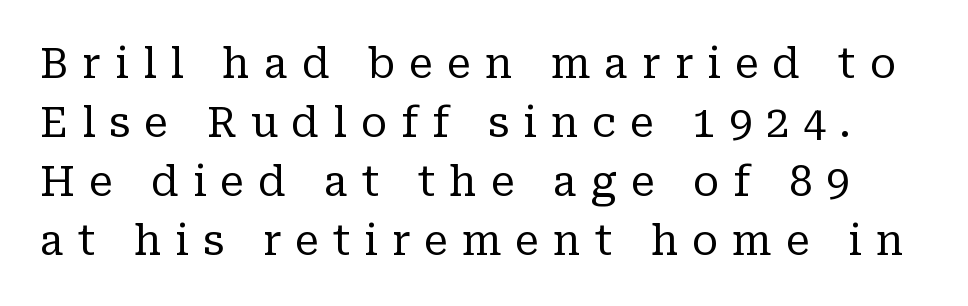
The image shows 41 px regular-weight serif type, upright; set normal line spacing (1.44x), unusually wide letter spacing (+0.34 em), not underlined; low stroke contrast and a medium x-height.
